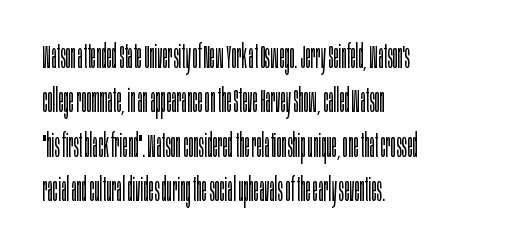
Q: Is the text bold? A: No.
Q: Is the text italic (slanted)? A: No, it is upright.
Q: Is the typeface a serif or a sans-serif typeface? A: Sans-serif.
Q: Is the text underlined? A: No.
Q: How is the paragraph aligned? A: Left-aligned.
Q: Is the spacing between letters normal or unusually wide? A: Normal.
Q: Is the spacing between lines tight, normal or loose? A: Normal.
Q: Width (condensed, normal, or wide)? A: Condensed.
Q: Stroke contrast? A: Low.
Q: x-height? A: Large.
Q: Monospaced? A: No.
